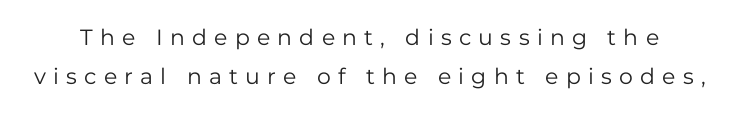
Q: Is the text bold? A: No.
Q: Is the text italic (slanted)? A: No, it is upright.
Q: Is the text underlined? A: No.
Q: Is the spacing between letters normal or unusually wide? A: Unusually wide.
